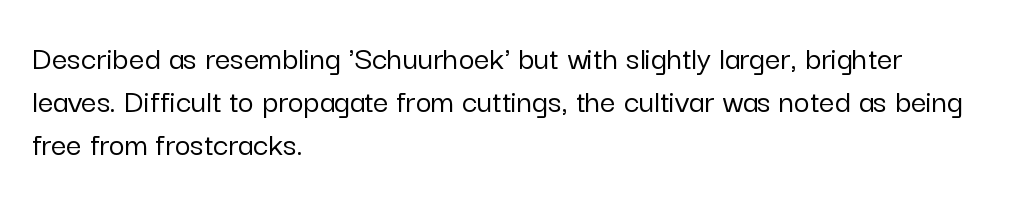
The strip under each line holds only bare page. No italicization has been applied; the sample stays upright. Leftover space on each line is placed entirely after the last word. The passage shown is typeset with a sans-serif family. Does the leading feel generous? No, just average. Character widths vary here, with narrow letters taking less room than wide ones.
